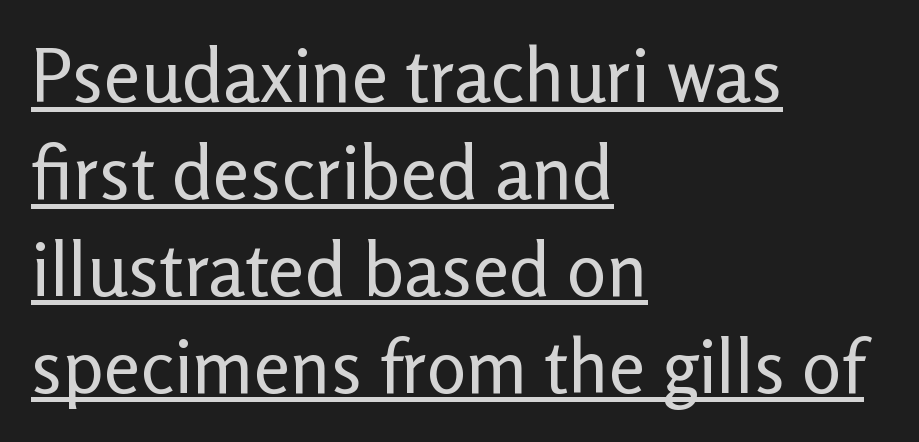
{"serif": "no", "italic": "no", "bold": "no", "weight": "regular", "width": "normal", "stroke_contrast": "low", "x_height": "medium", "monospaced": "no", "underline": "yes", "align": "left", "line_spacing": "normal", "line_spacing_ratio": 1.31, "letter_spacing": "normal", "letter_spacing_em": 0.0, "glyph_px": 74}
